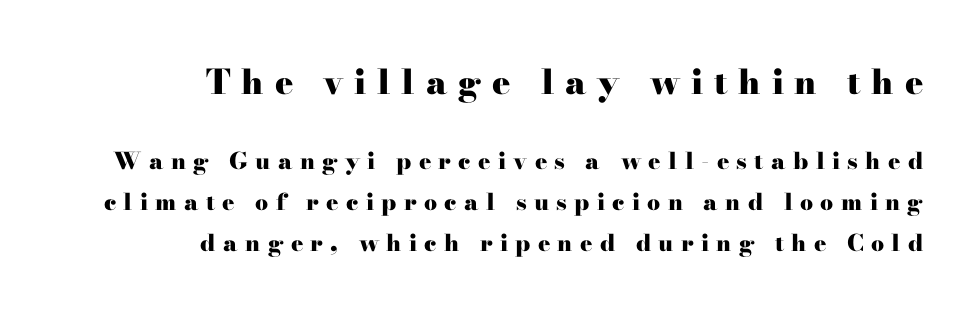
Quick note: underline off. The glyphs in this specimen are seriffed. The horizontal fit of the characters is loose and conspicuously gappy. What weight is shown? A full bold with thick strokes. Varying glyph widths throughout — classic text-font behaviour.
